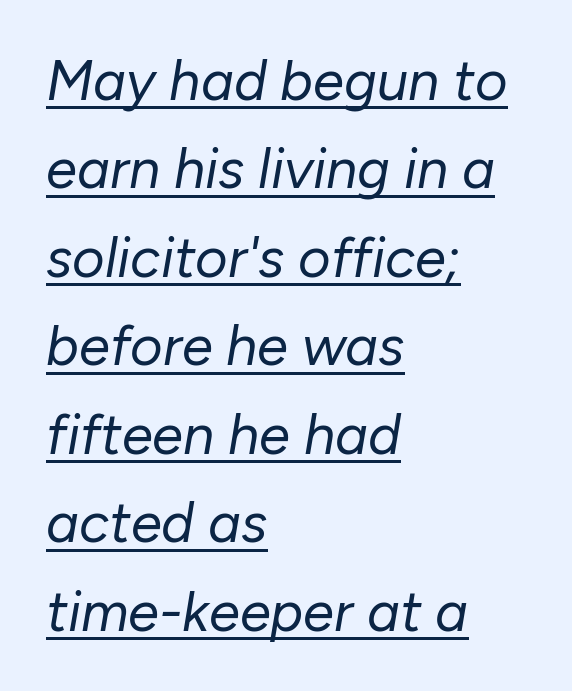
Leftover space on each line is placed entirely after the last word. Baseline-to-baseline distance is the conventional proportion of letter height. Proportional: the letters do not fall into vertical columns. The specimen includes a rule beneath the text block's lines. There is no visible air inserted between adjacent glyphs. A typesetter would mark this as italic.
